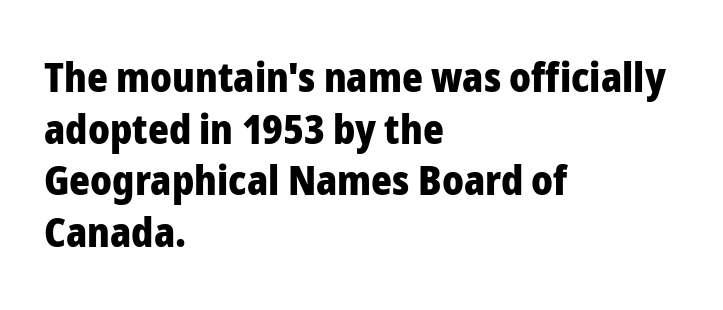
Q: Is the text bold? A: Yes.
Q: Is the text italic (slanted)? A: No, it is upright.
Q: Is the typeface a serif or a sans-serif typeface? A: Sans-serif.
Q: Is the text underlined? A: No.
Q: How is the paragraph aligned? A: Left-aligned.
Q: Is the spacing between letters normal or unusually wide? A: Normal.
Q: Is the spacing between lines tight, normal or loose? A: Normal.
Q: Width (condensed, normal, or wide)? A: Normal.
Q: Stroke contrast? A: Low.
Q: x-height? A: Medium.
Q: Monospaced? A: No.
